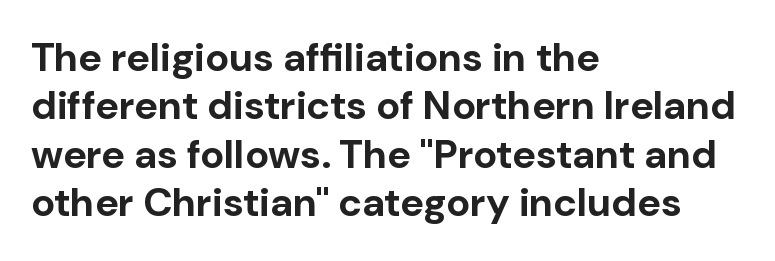
{"serif": "no", "italic": "no", "bold": "yes", "weight": "bold", "width": "normal", "stroke_contrast": "low", "x_height": "medium", "monospaced": "no", "underline": "no", "align": "left", "line_spacing_ratio": 1.21, "letter_spacing": "normal", "letter_spacing_em": 0.0, "glyph_px": 40}
